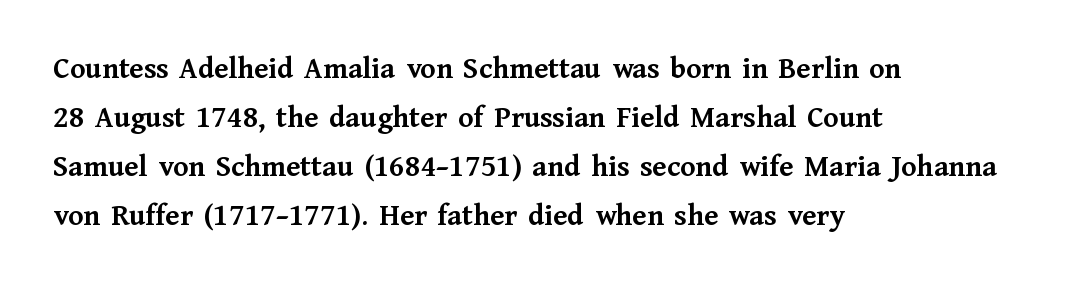
Q: Is the text bold? A: Yes.
Q: Is the text italic (slanted)? A: No, it is upright.
Q: Is the typeface a serif or a sans-serif typeface? A: Serif.
Q: Is the text underlined? A: No.
Q: How is the paragraph aligned? A: Left-aligned.
Q: Is the spacing between letters normal or unusually wide? A: Normal.
Q: Is the spacing between lines tight, normal or loose? A: Normal.
Q: Width (condensed, normal, or wide)? A: Normal.
Q: Stroke contrast? A: Medium.
Q: x-height? A: Medium.
Q: Monospaced? A: No.
